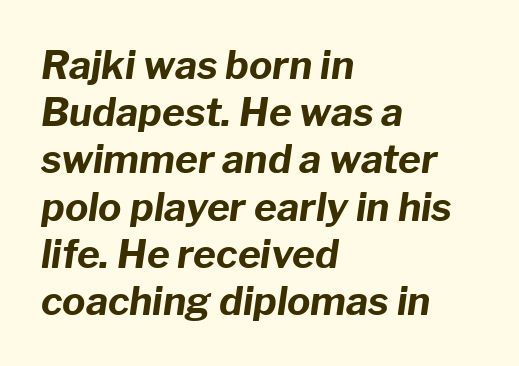
Q: Is the text bold? A: Yes.
Q: Is the text italic (slanted)? A: Yes, it leans right by about 8 degrees.
Q: Is the text underlined? A: No.
Q: How is the paragraph aligned? A: Left-aligned.
Q: Is the spacing between letters normal or unusually wide? A: Normal.
Q: Width (condensed, normal, or wide)? A: Normal.
Q: Stroke contrast? A: Low.
Q: x-height? A: Medium.
Q: Monospaced? A: No.
